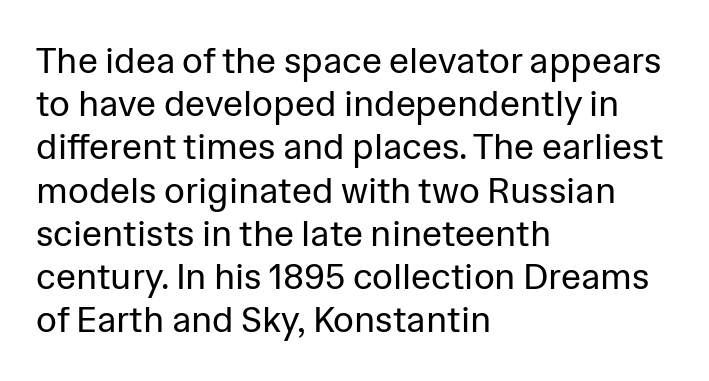
Q: Is the text bold? A: No.
Q: Is the text italic (slanted)? A: No, it is upright.
Q: Is the typeface a serif or a sans-serif typeface? A: Sans-serif.
Q: Is the text underlined? A: No.
Q: How is the paragraph aligned? A: Left-aligned.
Q: Is the spacing between letters normal or unusually wide? A: Normal.
Q: Width (condensed, normal, or wide)? A: Normal.
Q: Stroke contrast? A: Low.
Q: x-height? A: Medium.
Q: Monospaced? A: No.
